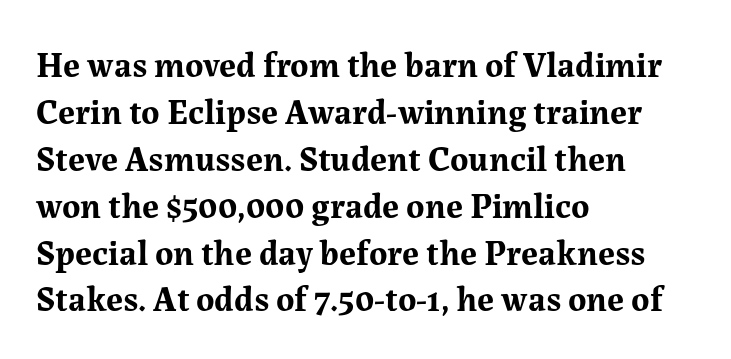
{"serif": "yes", "italic": "no", "bold": "yes", "weight": "bold", "width": "normal", "stroke_contrast": "medium", "x_height": "medium", "monospaced": "no", "underline": "no", "align": "left", "line_spacing": "normal", "line_spacing_ratio": 1.34, "letter_spacing": "normal", "letter_spacing_em": 0.0, "glyph_px": 35}
